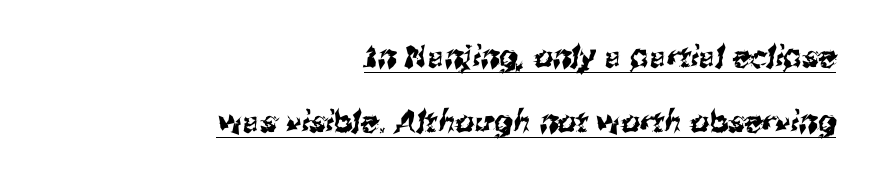
The face used here is proportionally spaced, like ordinary book or web type. Font category for this specimen: sans-serif. You could call the tracking neutral — neither tight nor loose. Emphasis is given by a line drawn under the lettering. Students, observe: this is what heavily led, spacious text looks like. Reading down the block, your eye finds every line finishing at a fixed right position.
